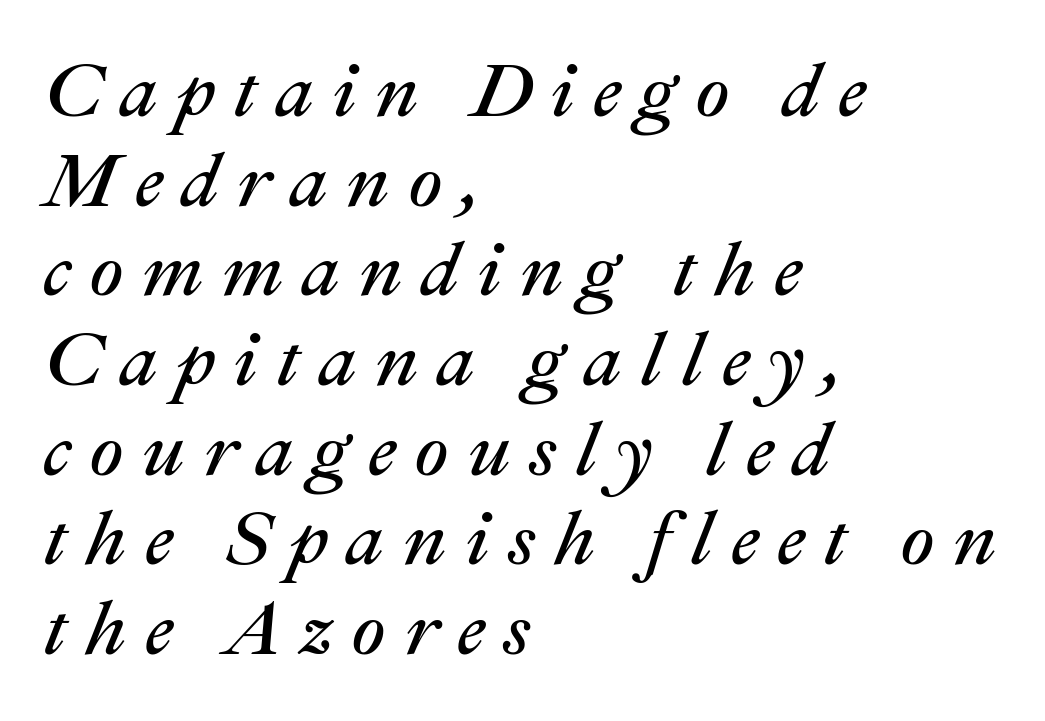
The image shows 76 px regular-weight type, italic (leaning right); set left-aligned, line spacing 1.18x, unusually wide letter spacing (+0.24 em), not underlined; medium stroke contrast and a medium x-height.
